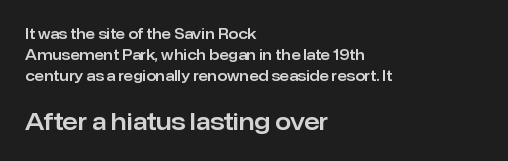
{"italic": "no", "underline": "no", "align": "left", "line_spacing": "normal", "line_spacing_ratio": 1.51, "letter_spacing": "normal", "letter_spacing_em": 0.0, "larger_block": "second", "size_ratio": 1.64, "glyph_px": 23}
